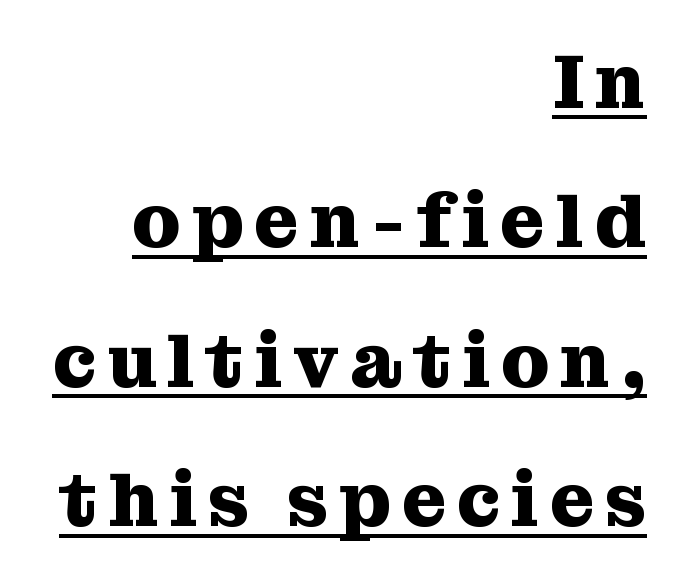
Each glyph is drawn with heavy, bold strokes. Has an underline been added? It has. One-word summary of the alignment: right. Tall strokes in this sample are plumb rather than angled.
